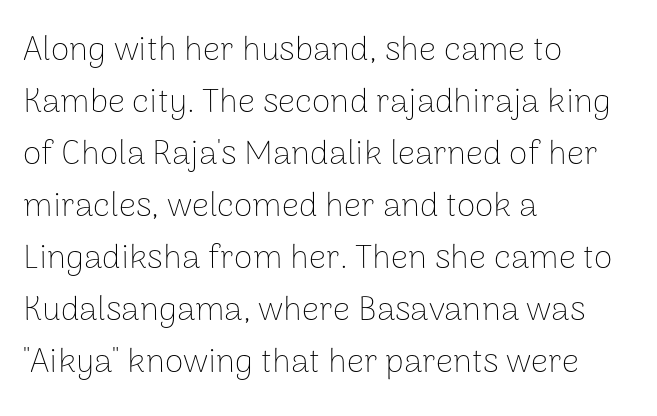
The image shows 34 px thin sans-serif type, upright; set left-aligned, normal line spacing (1.53x), normal letter spacing, not underlined; low stroke contrast and a medium x-height.
